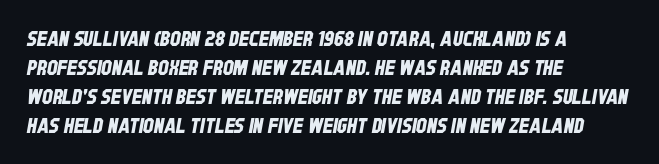
Q: Is the text underlined? A: No.
Q: How is the paragraph aligned? A: Left-aligned.
Q: Is the spacing between letters normal or unusually wide? A: Normal.
Q: Is the spacing between lines tight, normal or loose? A: Normal.
